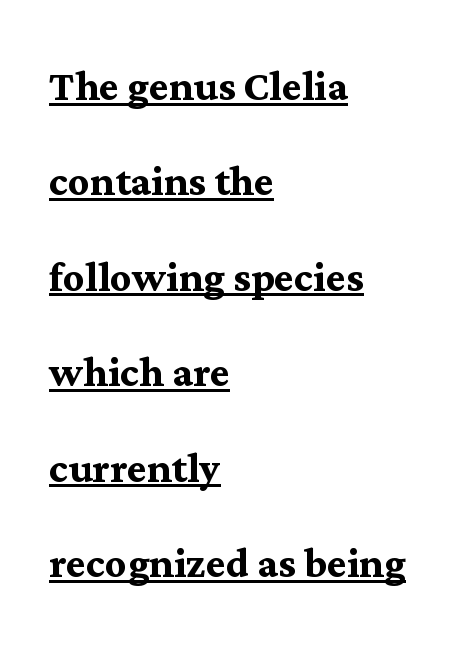
Underlined type. Emphasis by weight is at full strength: bold. Caption: standard tracking, unaltered. Examine the stroke ends and you'll spot serifs. The letters advance in unequal steps, a hallmark of proportional type. The rendering anchors every line to the left-hand side.
